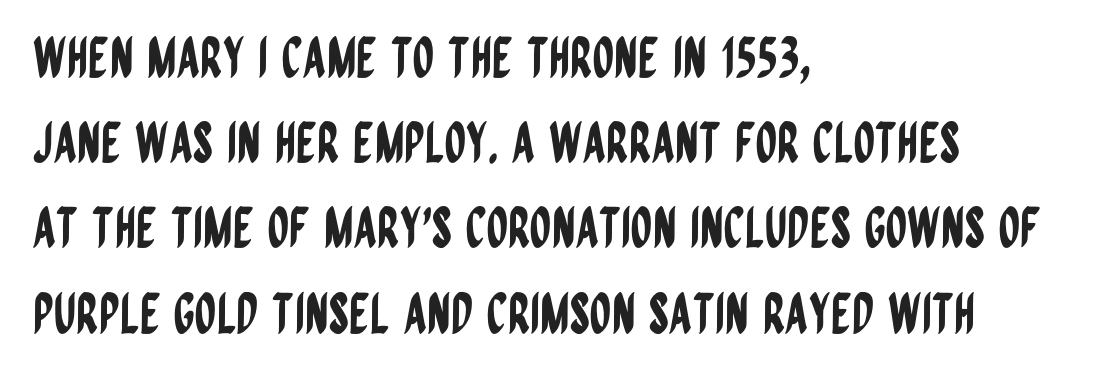
Q: Is the text italic (slanted)? A: No, it is upright.
Q: Is the typeface a serif or a sans-serif typeface? A: Sans-serif.
Q: Is the text underlined? A: No.
Q: How is the paragraph aligned? A: Left-aligned.
Q: Is the spacing between letters normal or unusually wide? A: Normal.
Q: Is the spacing between lines tight, normal or loose? A: Normal.
Q: Width (condensed, normal, or wide)? A: Condensed.
Q: Stroke contrast? A: Low.
Q: x-height? A: Large.
Q: Monospaced? A: No.
